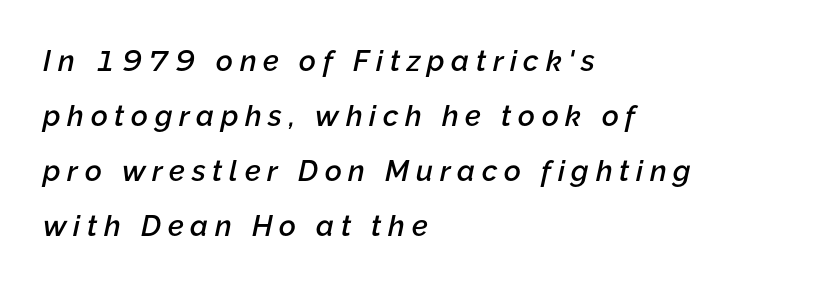
The image shows 29 px semibold type, italic (leaning right); set left-aligned, loose line spacing (1.9x), unusually wide letter spacing (+0.23 em), not underlined; low stroke contrast and a medium x-height.
